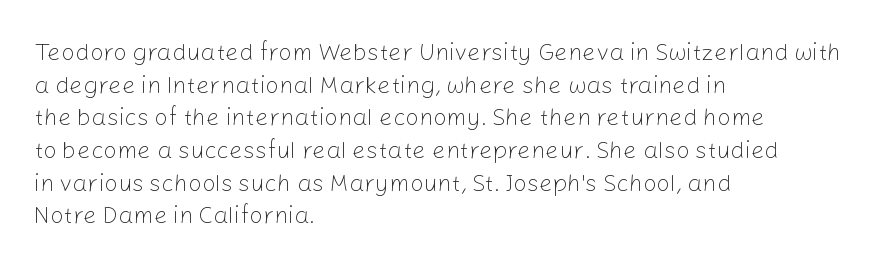
Plain, unruled lines of type. Ordinary non-slanted type is in use. Does extra space separate the letters? No, they use regular spacing. This is not heavy type; no bold has been used. These lines sit exactly where default settings would place them. Reading down the block, your eye returns to a fixed left position each line.
